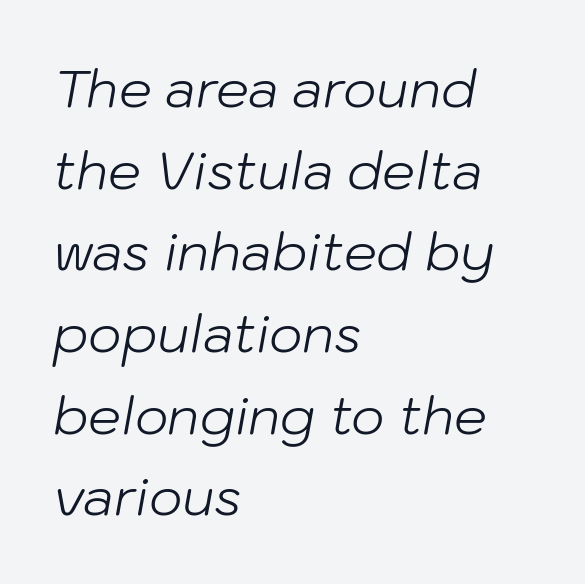
The image shows 52 px light type, italic (leaning right); set left-aligned, normal line spacing (1.57x), normal letter spacing, not underlined; low stroke contrast and a medium x-height.
